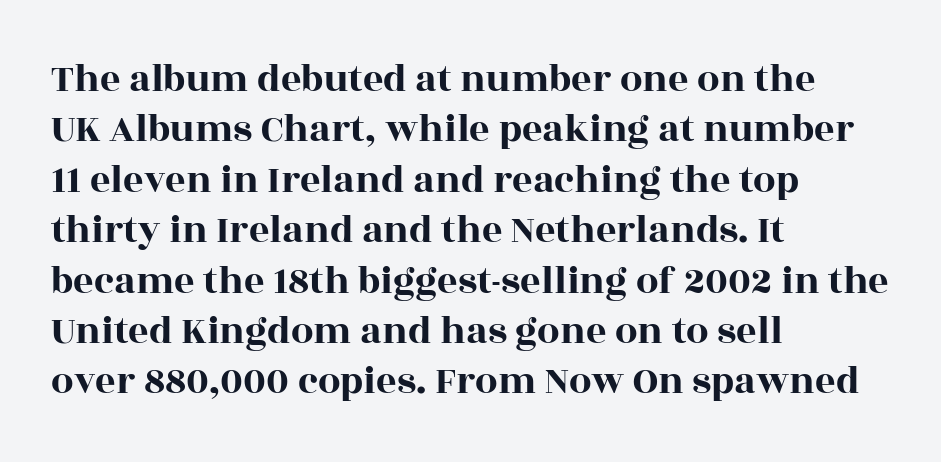
{"serif": "yes", "italic": "no", "width": "wide", "x_height": "large", "monospaced": "no", "underline": "no", "align": "left", "line_spacing": "normal", "line_spacing_ratio": 1.26, "letter_spacing": "normal", "letter_spacing_em": 0.0, "glyph_px": 40}
